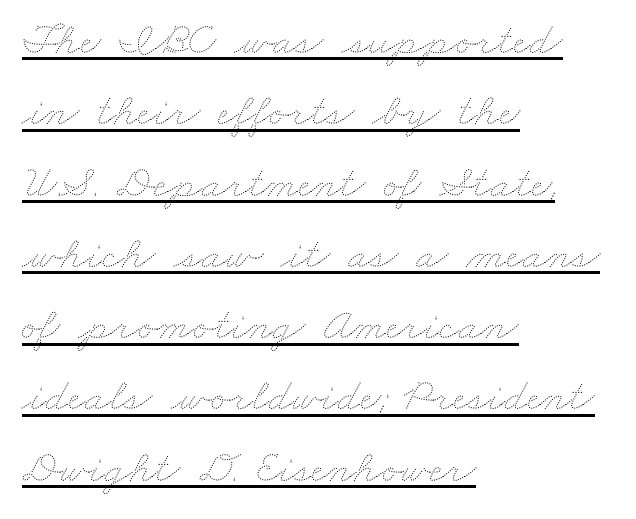
{"bold": "no", "weight": "thin", "width": "wide", "stroke_contrast": "medium", "x_height": "small", "monospaced": "no", "underline": "yes", "align": "left", "line_spacing": "normal", "line_spacing_ratio": 1.55, "letter_spacing": "normal", "letter_spacing_em": 0.0, "glyph_px": 46}
